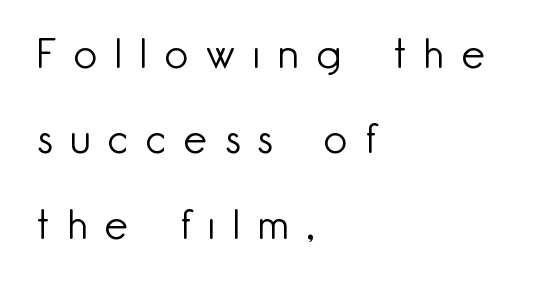
Q: Is the text bold? A: No.
Q: Is the text italic (slanted)? A: No, it is upright.
Q: Is the typeface a serif or a sans-serif typeface? A: Sans-serif.
Q: Is the text underlined? A: No.
Q: How is the paragraph aligned? A: Left-aligned.
Q: Is the spacing between letters normal or unusually wide? A: Unusually wide.
Q: Is the spacing between lines tight, normal or loose? A: Loose.
Q: Width (condensed, normal, or wide)? A: Normal.
Q: Stroke contrast? A: Low.
Q: x-height? A: Small.
Q: Monospaced? A: No.
